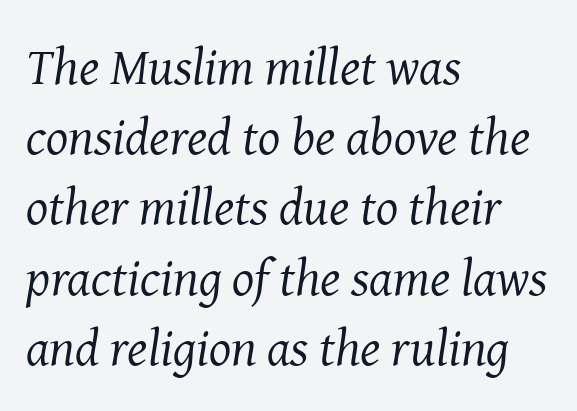
The image shows 52 px regular-weight serif type, italic (leaning right); set left-aligned, normal line spacing (1.35x), normal letter spacing, not underlined; medium stroke contrast and a medium x-height.
